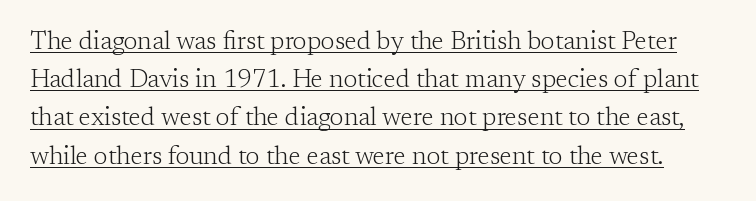
{"italic": "no", "bold": "no", "underline": "yes", "line_spacing": "normal", "line_spacing_ratio": 1.53, "letter_spacing": "normal", "letter_spacing_em": 0.0, "glyph_px": 25}
